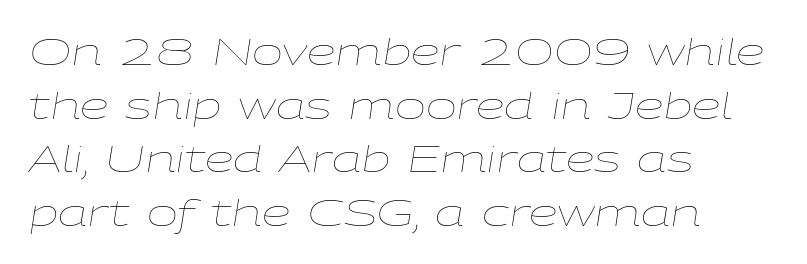
A clean baseline with only descenders dipping below it. Weight: not bold — regular or lighter. A student would call this left alignment; a typographer would say flush left, rag right. No extra tracking has been applied to these lines.
